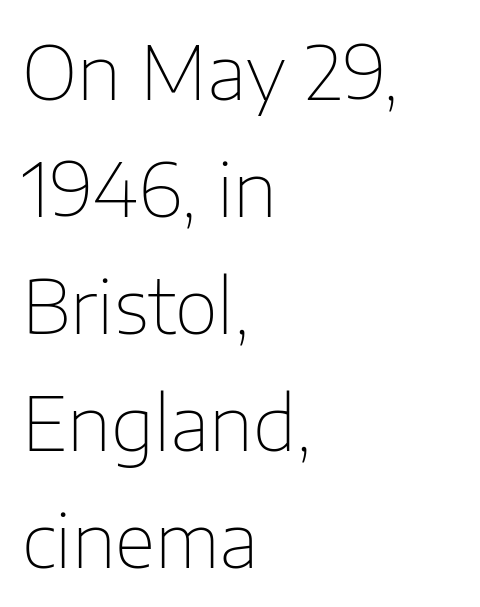
The image shows 75 px thin sans-serif type, upright; set left-aligned, normal line spacing (1.56x), normal letter spacing, not underlined; low stroke contrast and a medium x-height.
